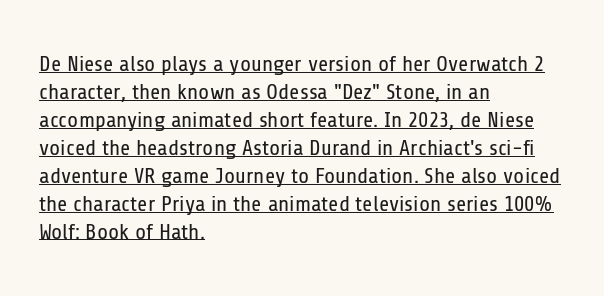
{"italic": "no", "bold": "no", "underline": "yes", "align": "left", "line_spacing": "normal", "line_spacing_ratio": 1.27, "letter_spacing": "normal", "letter_spacing_em": 0.0, "glyph_px": 22}
